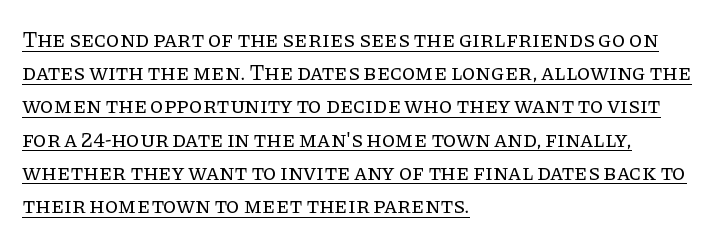
The image shows 22 px text type, upright; set left-aligned, normal line spacing (1.51x), normal letter spacing, underlined.
